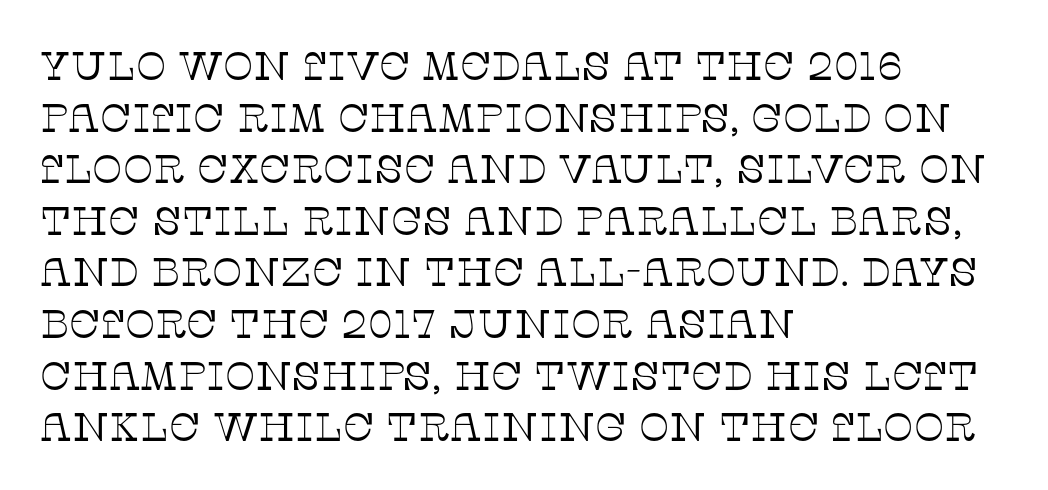
The axis of the letterforms is exactly vertical. Left-aligned paragraph, ragged on the right. Varying glyph widths throughout — classic text-font behaviour. Beneath every word, the page is bare. Counters stay open thanks to moderate or lighter strokes.
